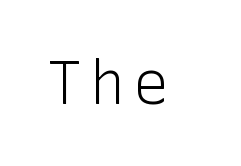
The image shows 61 px light sans-serif type, upright; set not underlined; low stroke contrast and a medium x-height.
